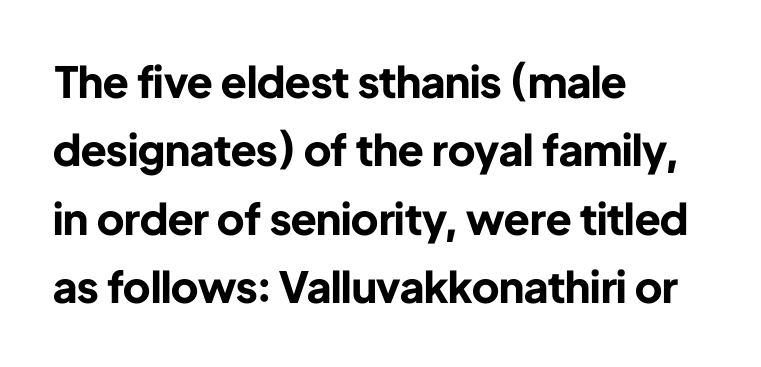
Stroke terminals: plain, sans-serif. This sample has the flowing, uneven cadence of proportional lettering. Which margin do the lines hug? The left one — the right edge is uneven. Tracking value appears to be zero — textbook default spacing.
